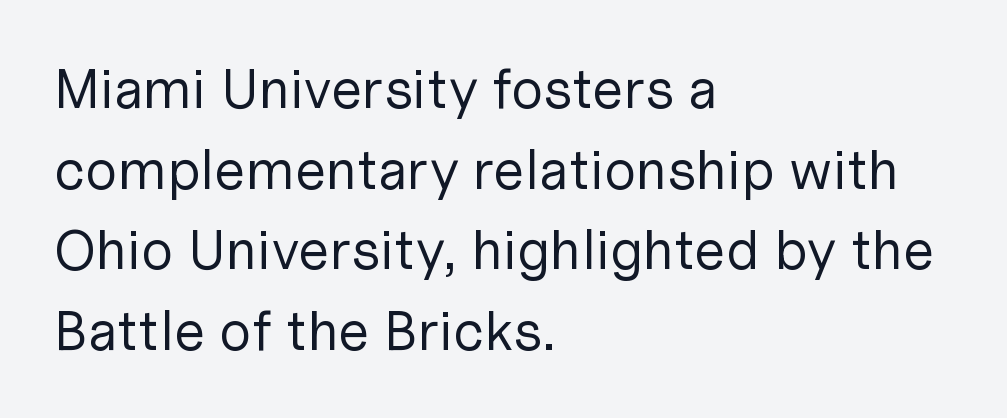
{"serif": "no", "italic": "no", "bold": "no", "weight": "regular", "width": "normal", "stroke_contrast": "low", "x_height": "medium", "monospaced": "no", "underline": "no", "align": "left", "line_spacing": "normal", "line_spacing_ratio": 1.44, "letter_spacing": "normal", "letter_spacing_em": 0.0, "glyph_px": 56}
